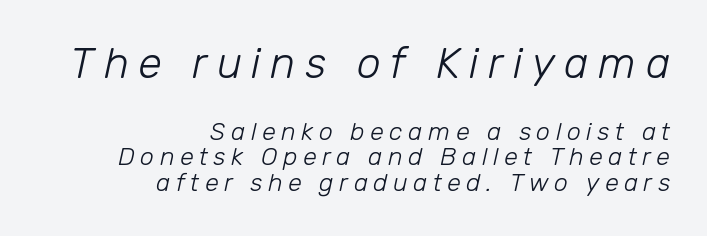
{"italic": "yes", "lean": "right", "slant_degrees": 12, "bold": "no", "weight": "light", "width": "normal", "stroke_contrast": "low", "x_height": "medium", "monospaced": "no", "underline": "no", "align": "right", "line_spacing": "tight", "line_spacing_ratio": 1.03, "letter_spacing": "wide", "letter_spacing_em": 0.22, "larger_block": "first", "size_ratio": 1.72, "glyph_px": 43}
